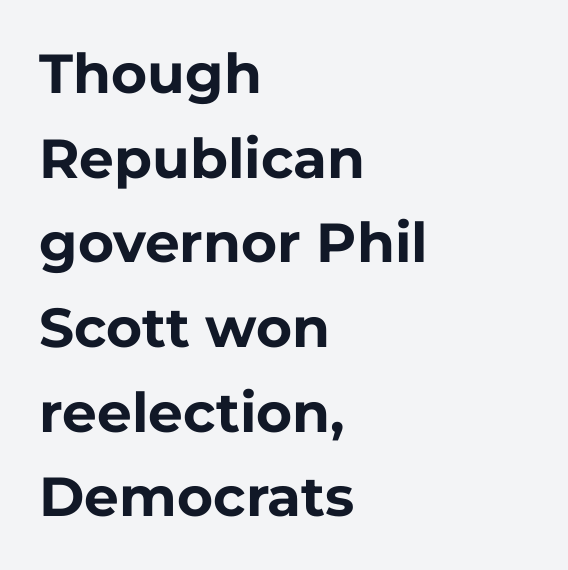
Look at the tracking — it's just the regular setting, nothing added. These lines are set flush left with a ragged right edge. This sample uses an upright cut, with every glyph sitting square on the baseline. The glyphs in this specimen are sans serif. Proportional: the letters do not fall into vertical columns. Underline: absent.
